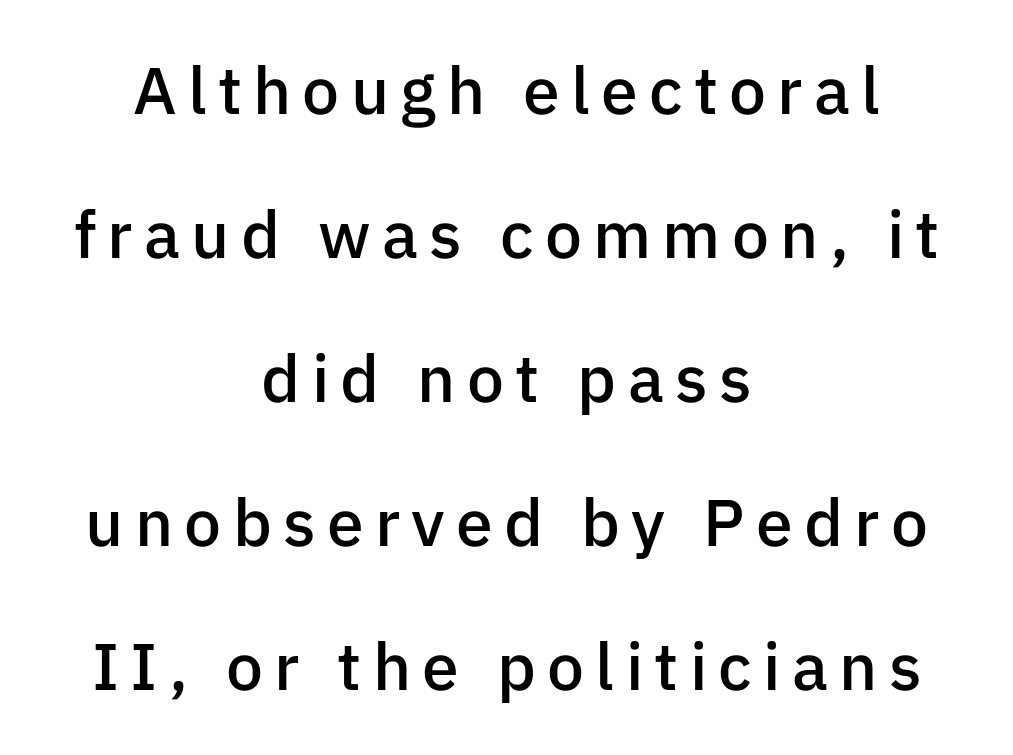
Q: Is the text bold? A: Semi-bold.
Q: Is the text italic (slanted)? A: No, it is upright.
Q: Is the typeface a serif or a sans-serif typeface? A: Sans-serif.
Q: Is the text underlined? A: No.
Q: How is the paragraph aligned? A: Centered.
Q: Is the spacing between lines tight, normal or loose? A: Loose.
Q: Width (condensed, normal, or wide)? A: Normal.
Q: Stroke contrast? A: Low.
Q: x-height? A: Medium.
Q: Monospaced? A: No.
